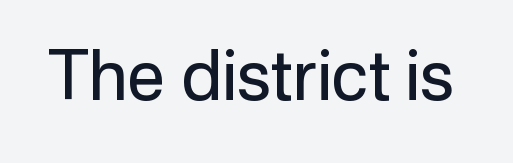
Nothing heavy about these letters — not bold at all. The rendering uses natural spacing where letterforms have individual widths. The characters display no serif detailing; their extremities are plain. There is no visible air inserted between adjacent glyphs. Clear beneath every line of the passage.
